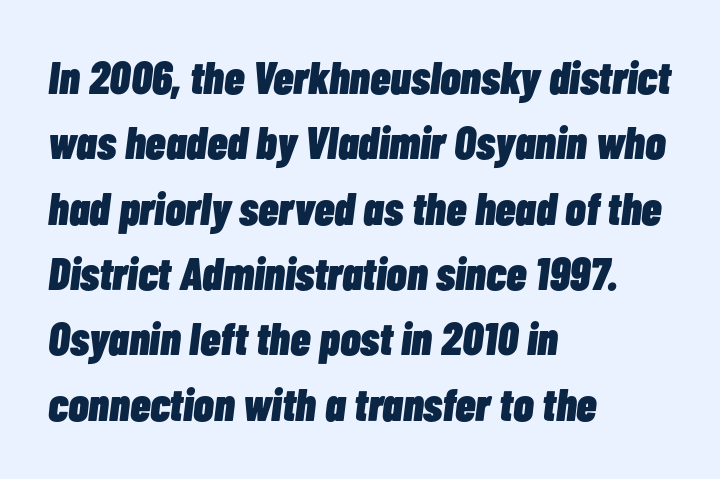
{"italic": "yes", "lean": "right", "slant_degrees": 7, "bold": "yes", "weight": "heavy", "width": "condensed", "stroke_contrast": "low", "x_height": "medium", "monospaced": "no", "underline": "no", "align": "left", "line_spacing": "normal", "line_spacing_ratio": 1.42, "letter_spacing": "normal", "letter_spacing_em": 0.0, "glyph_px": 46}
